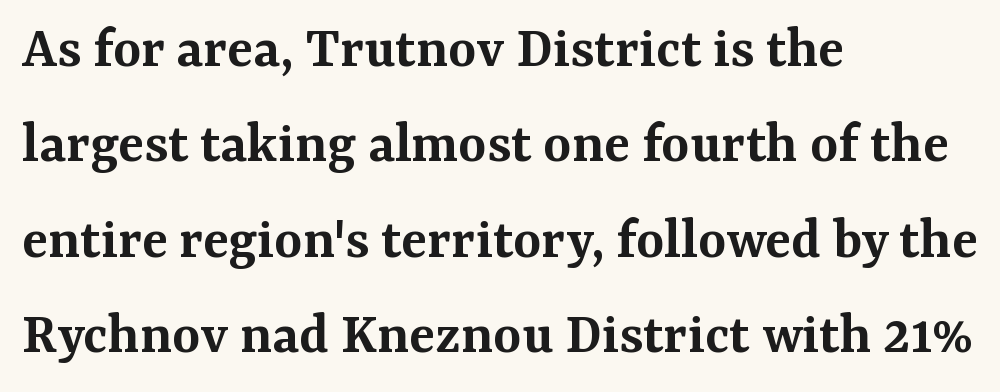
{"serif": "yes", "italic": "no", "bold": "semi", "weight": "semibold", "width": "normal", "stroke_contrast": "medium", "x_height": "medium", "monospaced": "no", "underline": "no", "align": "left", "line_spacing": "normal", "line_spacing_ratio": 1.59, "letter_spacing": "normal", "letter_spacing_em": 0.0, "glyph_px": 60}
